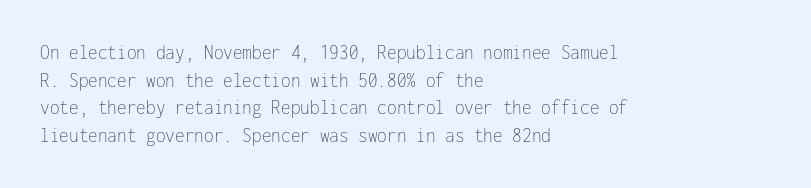
The image shows 22 px text type, upright; set left-aligned, normal line spacing (1.26x), normal letter spacing, not underlined.
